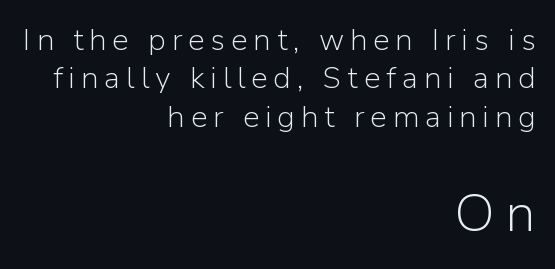
Q: Is the text bold? A: No.
Q: Is the text italic (slanted)? A: No, it is upright.
Q: Is the typeface a serif or a sans-serif typeface? A: Sans-serif.
Q: Is the text underlined? A: No.
Q: How is the paragraph aligned? A: Right-aligned.
Q: Is the spacing between lines tight, normal or loose? A: Normal.
Q: Which block of text is set in a larger size, the first (top) or the second (bottom)? A: The second (bottom) one.
Q: Width (condensed, normal, or wide)? A: Normal.
Q: Stroke contrast? A: Low.
Q: x-height? A: Medium.
Q: Monospaced? A: No.
